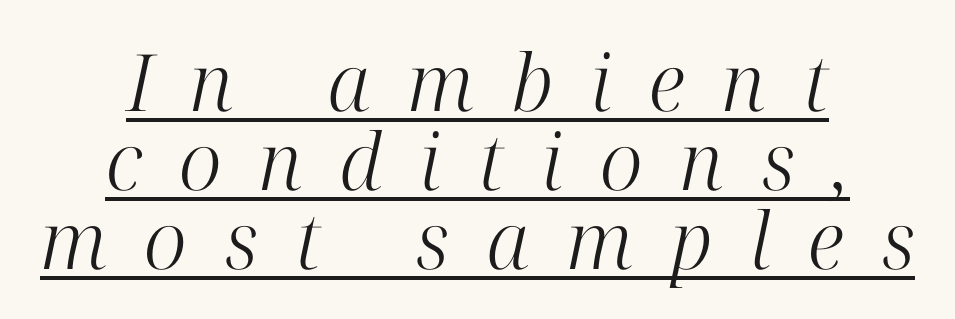
Q: Is the text bold? A: No.
Q: Is the text italic (slanted)? A: Yes, it leans right by about 12 degrees.
Q: Is the typeface a serif or a sans-serif typeface? A: Serif.
Q: Is the text underlined? A: Yes.
Q: How is the paragraph aligned? A: Centered.
Q: Is the spacing between letters normal or unusually wide? A: Unusually wide.
Q: Is the spacing between lines tight, normal or loose? A: Tight.
Q: Width (condensed, normal, or wide)? A: Normal.
Q: Stroke contrast? A: High.
Q: x-height? A: Medium.
Q: Monospaced? A: No.
